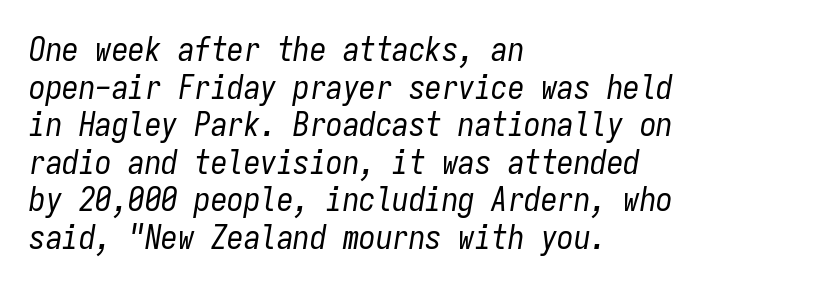
Line beginnings align vertically; line endings do not. The letterforms sit shoulder to shoulder at normal distance. Any mark beneath the type? The region is blank. Observe the lean: these are italic letterforms.
